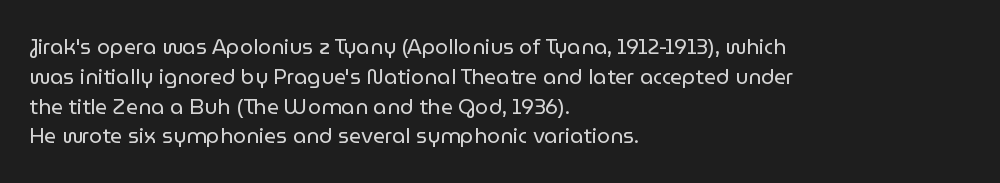
Q: Is the text bold? A: No.
Q: Is the text italic (slanted)? A: No, it is upright.
Q: Is the text underlined? A: No.
Q: How is the paragraph aligned? A: Left-aligned.
Q: Is the spacing between letters normal or unusually wide? A: Normal.
Q: Is the spacing between lines tight, normal or loose? A: Normal.
